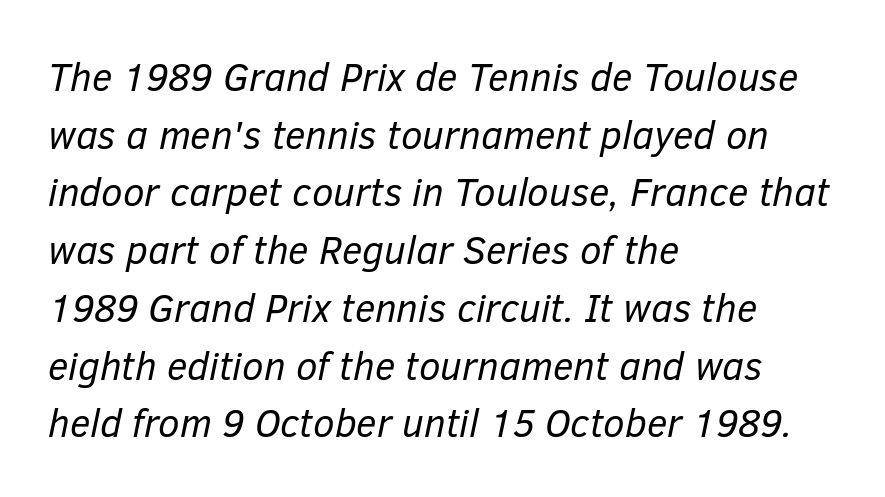
{"italic": "yes", "lean": "right", "slant_degrees": 12, "bold": "no", "weight": "regular", "width": "normal", "stroke_contrast": "low", "x_height": "medium", "monospaced": "no", "underline": "no", "align": "left", "line_spacing": "normal", "line_spacing_ratio": 1.48, "letter_spacing": "normal", "letter_spacing_em": 0.0, "glyph_px": 39}
